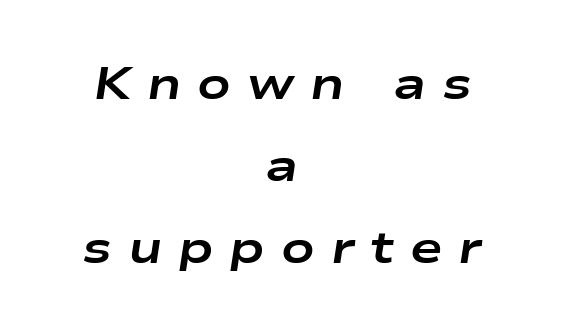
Q: Is the text bold? A: Yes.
Q: Is the text italic (slanted)? A: Yes, it leans right by about 9 degrees.
Q: Is the text underlined? A: No.
Q: How is the paragraph aligned? A: Centered.
Q: Is the spacing between letters normal or unusually wide? A: Unusually wide.
Q: Width (condensed, normal, or wide)? A: Wide.
Q: Stroke contrast? A: Low.
Q: x-height? A: Medium.
Q: Monospaced? A: No.
